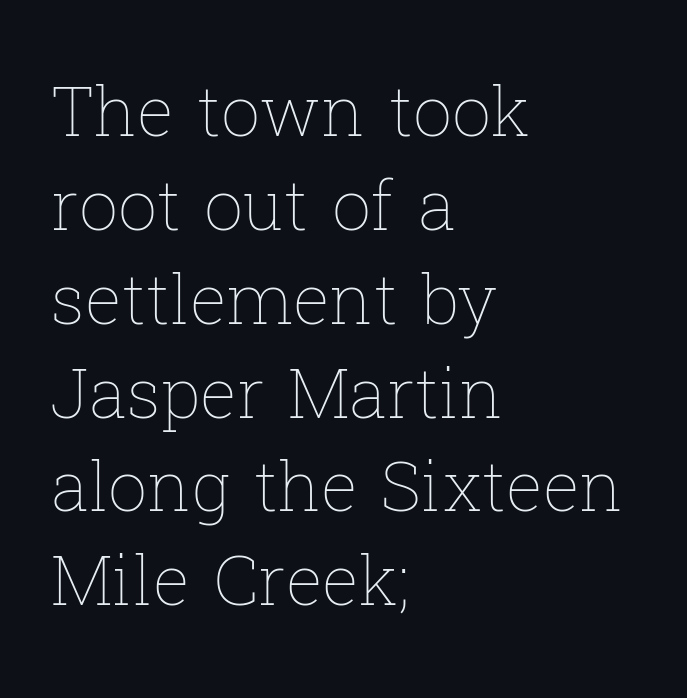
{"italic": "no", "bold": "no", "weight": "thin", "width": "normal", "stroke_contrast": "low", "x_height": "medium", "monospaced": "no", "underline": "no", "align": "left", "line_spacing": "normal", "line_spacing_ratio": 1.36, "letter_spacing": "normal", "letter_spacing_em": 0.0, "glyph_px": 69}
